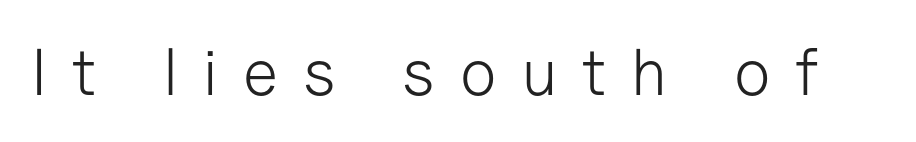
Q: Is the text bold? A: No.
Q: Is the text italic (slanted)? A: No, it is upright.
Q: Is the typeface a serif or a sans-serif typeface? A: Sans-serif.
Q: Is the text underlined? A: No.
Q: Is the spacing between letters normal or unusually wide? A: Unusually wide.
Q: Width (condensed, normal, or wide)? A: Normal.
Q: Stroke contrast? A: Low.
Q: x-height? A: Medium.
Q: Monospaced? A: No.
